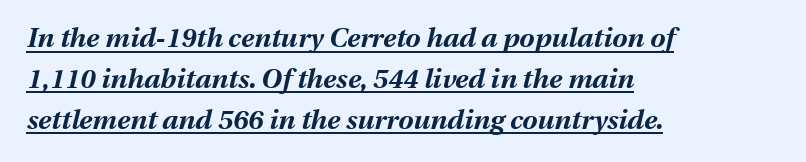
The image shows 27 px bold type, italic (leaning right); set left-aligned, normal line spacing (1.51x), normal letter spacing, underlined.
